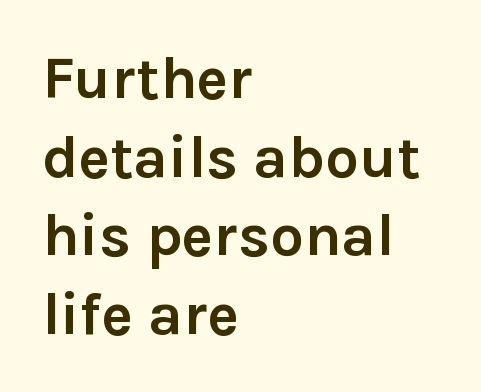
{"serif": "no", "italic": "no", "bold": "yes", "weight": "semibold", "width": "normal", "x_height": "medium", "monospaced": "no", "underline": "no", "align": "left", "line_spacing": "normal", "line_spacing_ratio": 1.31, "letter_spacing": "normal", "letter_spacing_em": 0.0, "glyph_px": 60}
